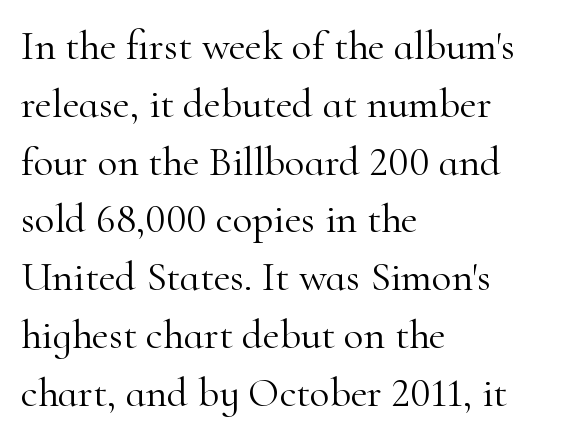
Spacing between characters is what you'd get straight out of the box. Is there any slant? The stems are plumb. The rendering uses a moderate line-height, typical for paragraphs. Serif or sans? Serif — the stroke terminals have little feet. Lines of text with bare space underneath. Every row of glyphs begins at an identical x-position on the left.
